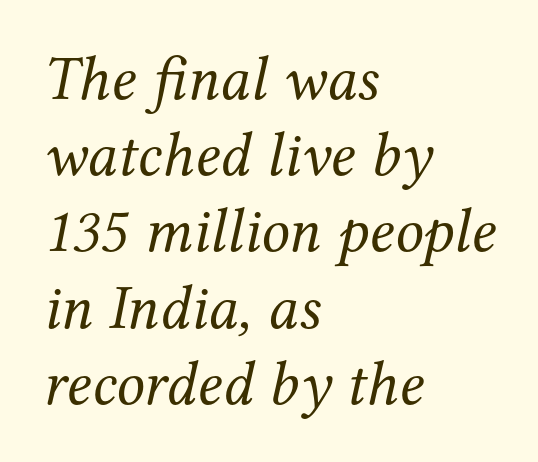
{"serif": "yes", "italic": "yes", "lean": "right", "slant_degrees": 12, "bold": "no", "weight": "regular", "width": "normal", "stroke_contrast": "medium", "x_height": "medium", "monospaced": "no", "underline": "no", "align": "left", "line_spacing_ratio": 1.21, "letter_spacing": "normal", "letter_spacing_em": 0.0, "glyph_px": 63}
